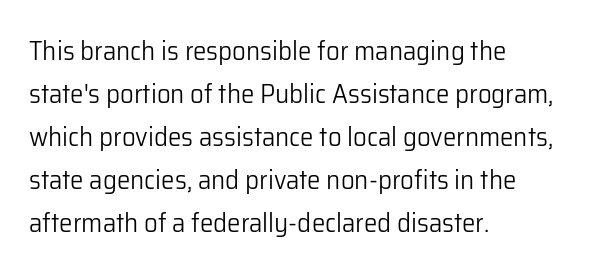
Line beginnings align vertically; line endings do not. Quick note: not italic, upright. No chunkiness to these letters — they're not bold. Default kerning and tracking; the words read as compact shapes.
